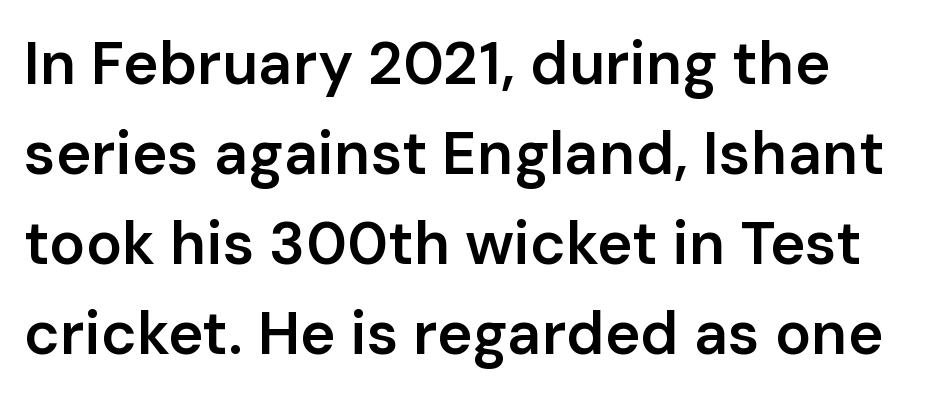
{"serif": "no", "italic": "no", "bold": "semi", "weight": "semibold", "width": "normal", "stroke_contrast": "low", "x_height": "medium", "monospaced": "no", "underline": "no", "line_spacing": "normal", "line_spacing_ratio": 1.5, "letter_spacing": "normal", "letter_spacing_em": 0.0, "glyph_px": 60}
